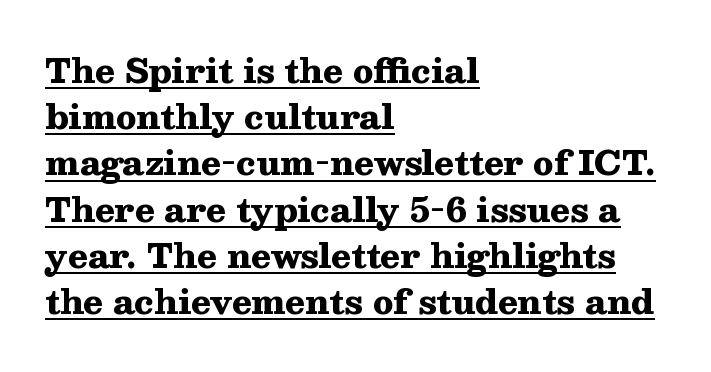
Q: Is the text bold? A: Yes.
Q: Is the text italic (slanted)? A: No, it is upright.
Q: Is the typeface a serif or a sans-serif typeface? A: Serif.
Q: Is the text underlined? A: Yes.
Q: How is the paragraph aligned? A: Left-aligned.
Q: Is the spacing between letters normal or unusually wide? A: Normal.
Q: Is the spacing between lines tight, normal or loose? A: Normal.
Q: Width (condensed, normal, or wide)? A: Wide.
Q: Stroke contrast? A: Medium.
Q: x-height? A: Medium.
Q: Monospaced? A: No.
